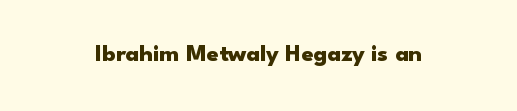
{"italic": "no", "bold": "yes", "underline": "no", "letter_spacing": "normal", "letter_spacing_em": 0.0, "glyph_px": 24}
